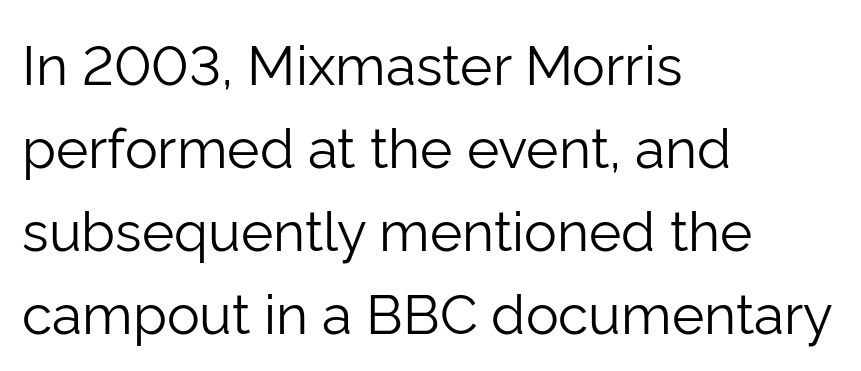
Between one letter and the next there's only the usual sliver of space. Think of a printed novel: that variable character pitch is what you see here. This sample keeps an unexceptional amount of space between lines. Regarding serifs, this sample does without them. These lines are set flush left with a ragged right edge. Descender tails drop into unmarked territory.
